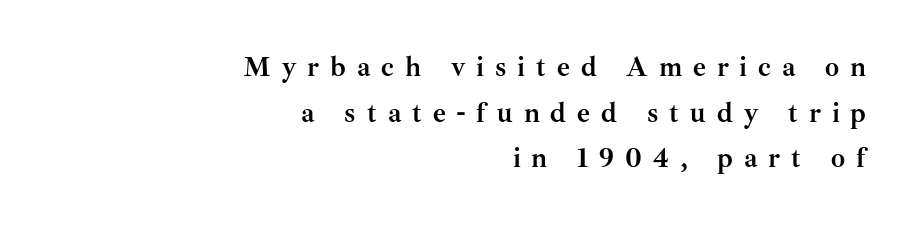
The image shows 28 px semibold serif type, upright; set right-aligned, normal line spacing (1.63x), unusually wide letter spacing (+0.39 em), not underlined; medium stroke contrast and a small x-height.
